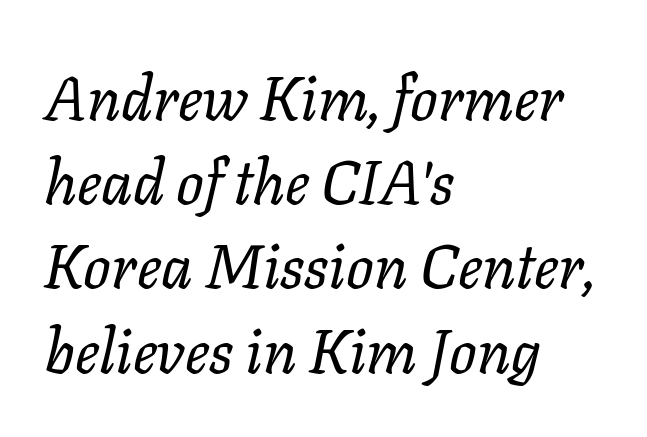
Quick note: italic. This rendering leaves character spacing at its baseline value. Weight: in the light-to-regular range. Spacing verdict: proportional, widths tailored to each character. Compared with a centered layout, this one pins lines to the left instead.
